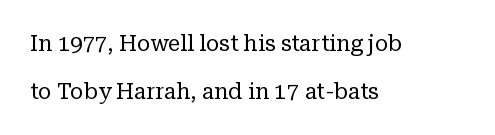
{"italic": "no", "bold": "no", "underline": "no", "align": "left", "line_spacing": "loose", "line_spacing_ratio": 2.16, "letter_spacing": "normal", "letter_spacing_em": 0.0, "glyph_px": 22}
